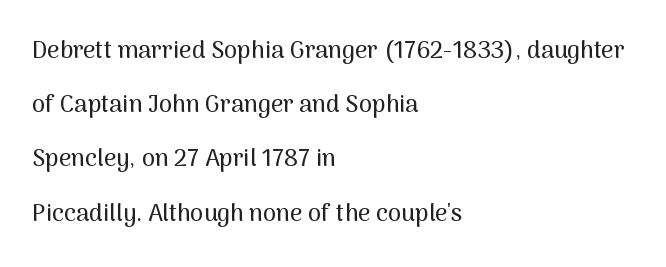
The image shows 24 px text type, upright; set left-aligned, loose line spacing (2.26x), normal letter spacing, not underlined.
